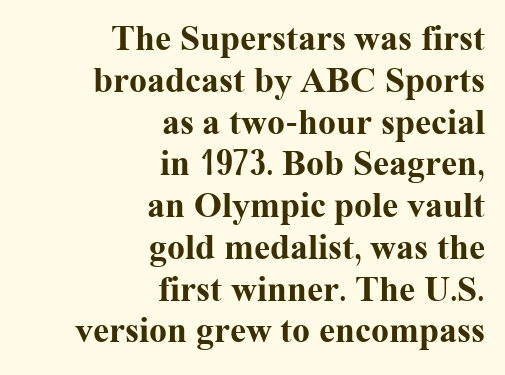
The image shows 36 px bold serif type, upright; set right-aligned, line spacing 1.16x, normal letter spacing, not underlined; medium stroke contrast and a medium x-height.
